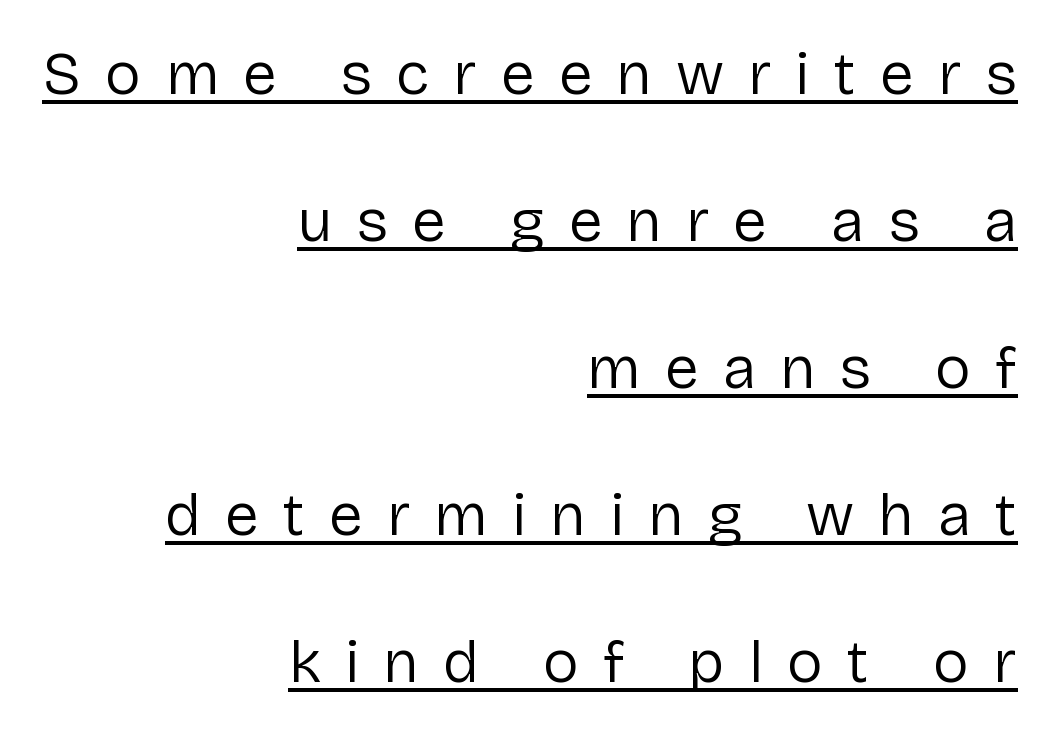
{"serif": "no", "italic": "no", "bold": "no", "weight": "regular", "width": "normal", "stroke_contrast": "low", "x_height": "medium", "monospaced": "no", "underline": "yes", "align": "right", "line_spacing": "loose", "line_spacing_ratio": 2.41, "letter_spacing": "wide", "letter_spacing_em": 0.39, "glyph_px": 61}
